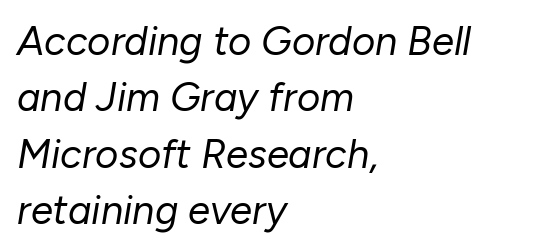
{"italic": "yes", "lean": "right", "slant_degrees": 10, "bold": "no", "weight": "regular", "width": "normal", "stroke_contrast": "low", "x_height": "medium", "monospaced": "no", "underline": "no", "align": "left", "line_spacing": "normal", "line_spacing_ratio": 1.41, "letter_spacing": "normal", "letter_spacing_em": 0.0, "glyph_px": 40}
